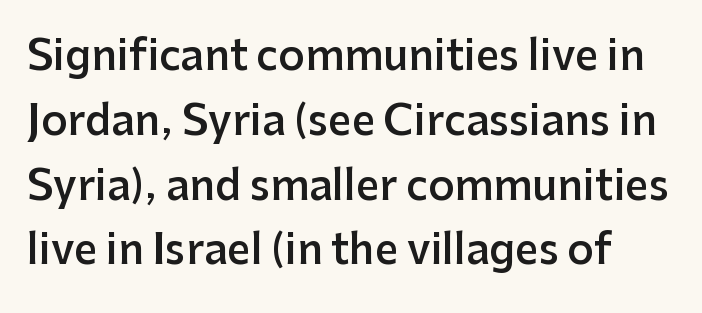
The line texture is even and compact thanks to regular tracking. The gap between lines stays unmarked. Italic? Not at all — the glyphs are vertical. Regarding serifs, this sample does without them.
